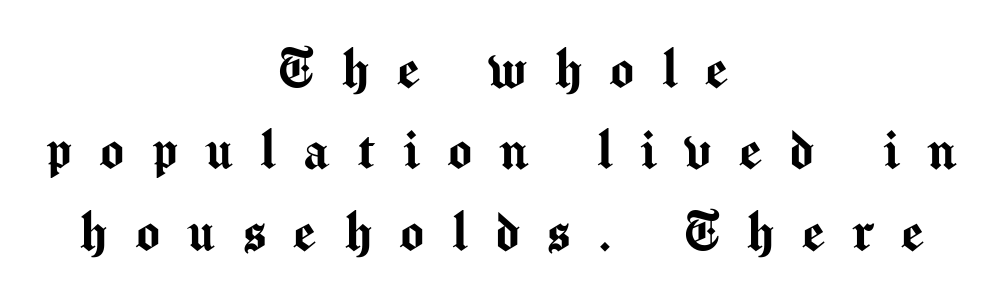
{"serif": "no", "italic": "no", "width": "normal", "stroke_contrast": "medium", "x_height": "medium", "monospaced": "no", "underline": "no", "align": "center", "line_spacing": "normal", "line_spacing_ratio": 1.27, "letter_spacing": "wide", "letter_spacing_em": 0.43, "glyph_px": 64}
